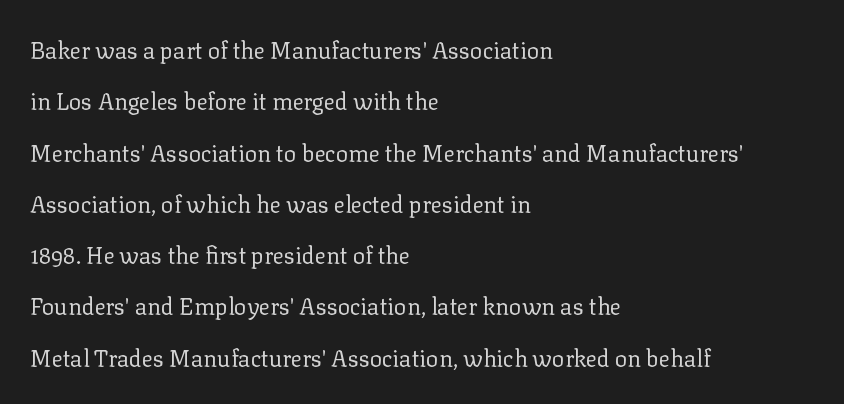
The image shows 23 px text type, upright; set left-aligned, loose line spacing (2.23x), normal letter spacing, not underlined.
